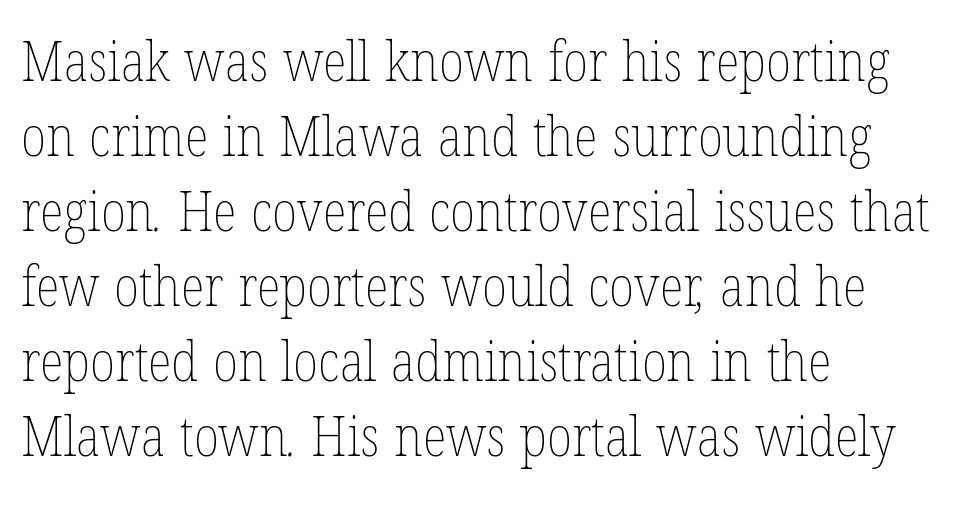
The image shows 56 px thin, condensed type; set left-aligned, normal line spacing (1.34x), normal letter spacing, not underlined; low stroke contrast and a medium x-height.
